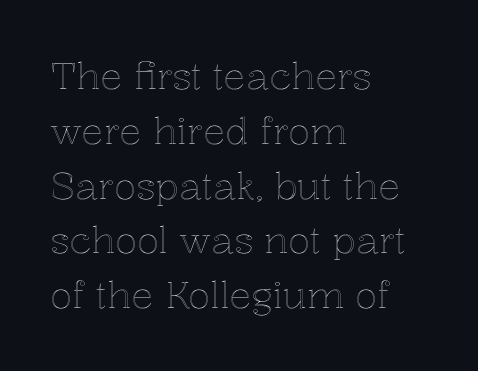
{"italic": "no", "width": "normal", "x_height": "medium", "monospaced": "no", "underline": "no", "align": "left", "line_spacing": "normal", "line_spacing_ratio": 1.48, "letter_spacing": "normal", "letter_spacing_em": 0.0, "glyph_px": 37}
